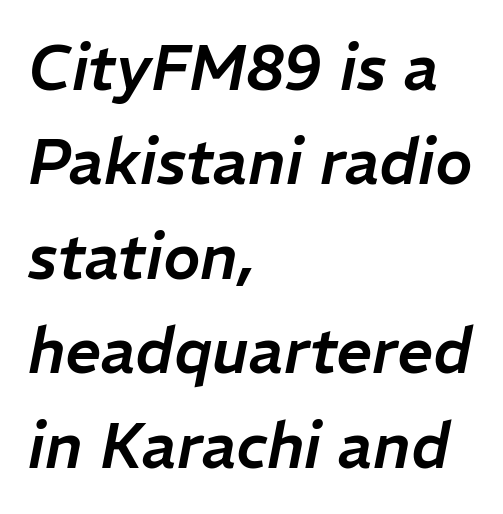
Is this a fixed-width face? No — the glyphs have proportional, varying widths. Plain, unruled lines of type. Leftover space on each line is placed entirely after the last word. Notice how descenders clear the ascenders below comfortably — that's standard leading. Here the glyphs are tracked normally, forming tight word shapes.
